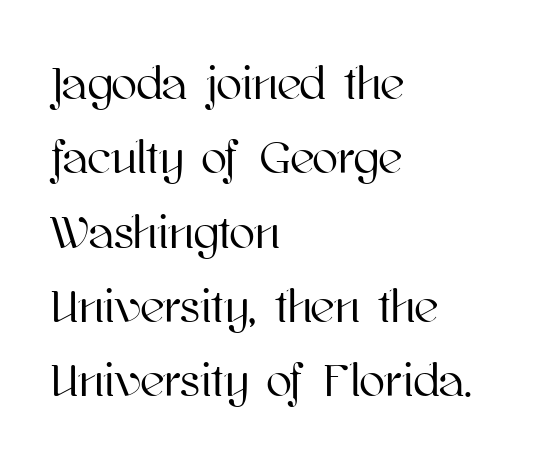
{"italic": "no", "width": "normal", "stroke_contrast": "high", "x_height": "medium", "monospaced": "no", "underline": "no", "align": "left", "line_spacing": "normal", "line_spacing_ratio": 1.58, "letter_spacing": "normal", "letter_spacing_em": 0.0, "glyph_px": 47}
